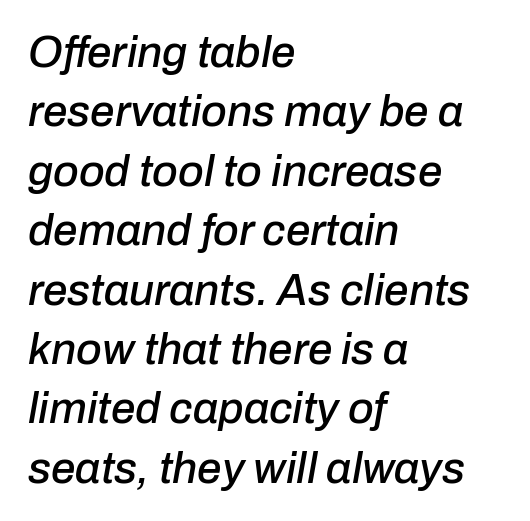
{"italic": "yes", "lean": "right", "slant_degrees": 10, "width": "normal", "stroke_contrast": "low", "x_height": "medium", "monospaced": "no", "underline": "no", "align": "left", "line_spacing": "normal", "line_spacing_ratio": 1.35, "letter_spacing": "normal", "letter_spacing_em": 0.0, "glyph_px": 44}
